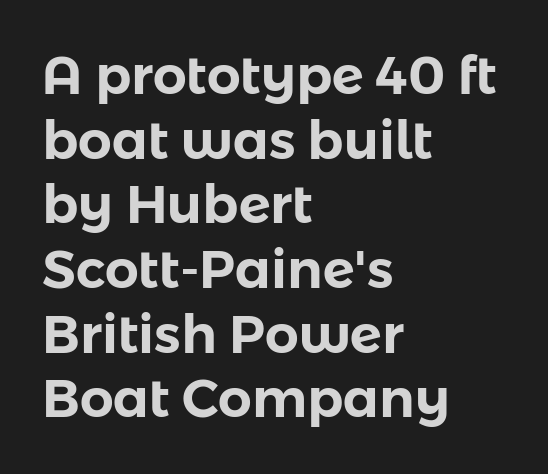
Q: Is the text italic (slanted)? A: No, it is upright.
Q: Is the typeface a serif or a sans-serif typeface? A: Sans-serif.
Q: Is the text underlined? A: No.
Q: How is the paragraph aligned? A: Left-aligned.
Q: Is the spacing between letters normal or unusually wide? A: Normal.
Q: Width (condensed, normal, or wide)? A: Normal.
Q: Stroke contrast? A: Low.
Q: x-height? A: Medium.
Q: Monospaced? A: No.
